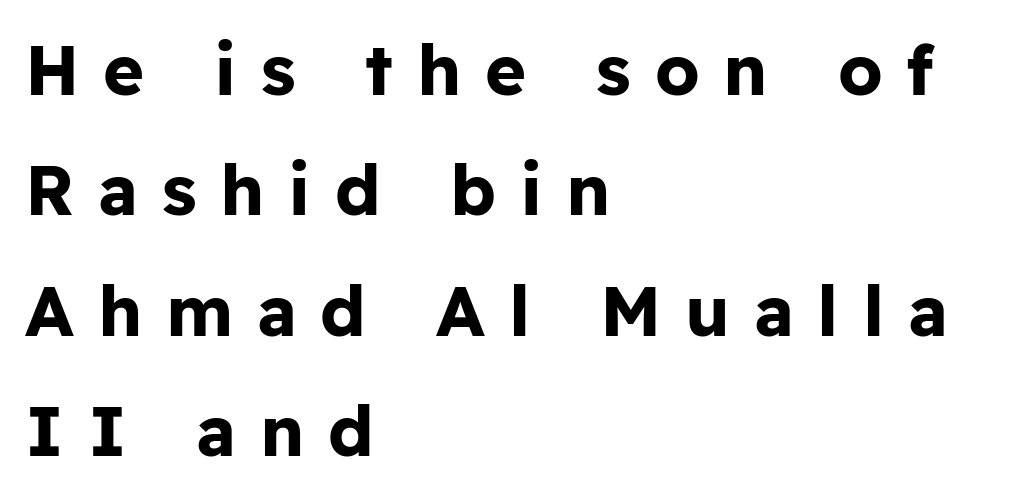
The image shows 70 px bold sans-serif type, upright; set left-aligned, line spacing 1.72x, unusually wide letter spacing (+0.34 em), not underlined; low stroke contrast and a medium x-height.
